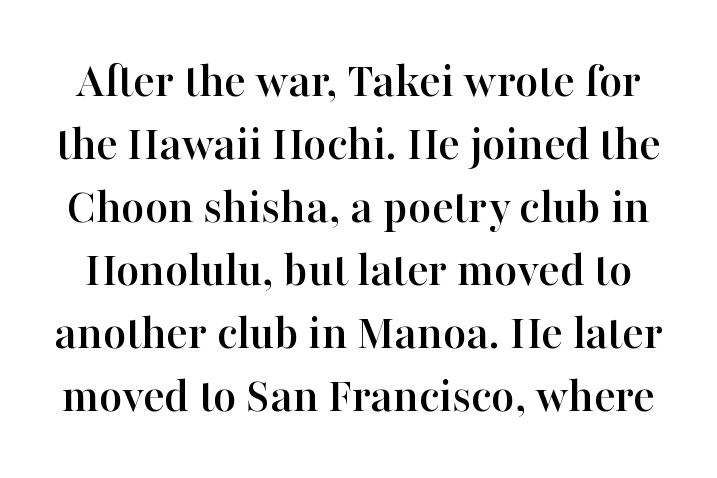
{"serif": "yes", "italic": "no", "width": "normal", "stroke_contrast": "high", "x_height": "medium", "monospaced": "no", "underline": "no", "line_spacing": "normal", "line_spacing_ratio": 1.26, "letter_spacing": "normal", "letter_spacing_em": 0.0, "glyph_px": 50}
